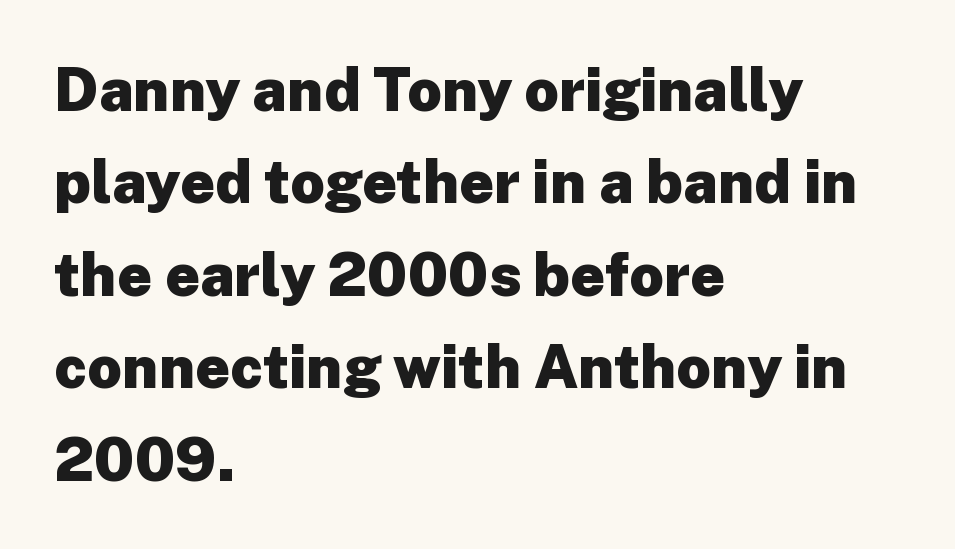
{"serif": "no", "italic": "no", "bold": "yes", "weight": "heavy", "width": "normal", "stroke_contrast": "low", "x_height": "medium", "monospaced": "no", "underline": "no", "align": "left", "line_spacing": "normal", "line_spacing_ratio": 1.54, "letter_spacing": "normal", "letter_spacing_em": 0.0, "glyph_px": 60}
